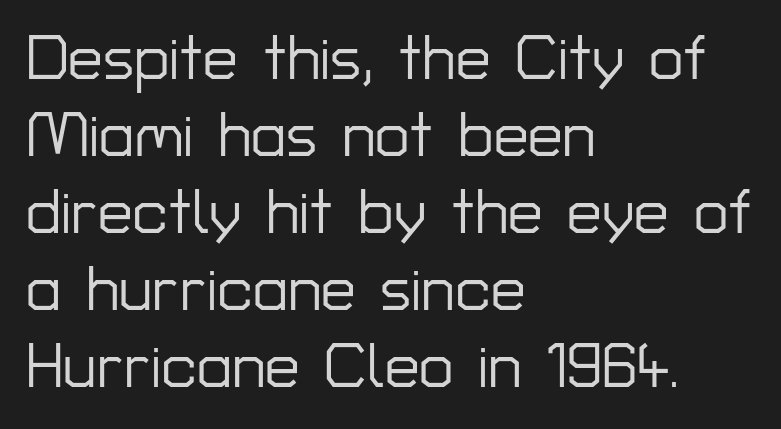
The string is rendered with underlining switched off. The lines are quadded left. The letterforms sit shoulder to shoulder at normal distance. Character widths vary here, with narrow letters taking less room than wide ones. No feet cap the strokes, marking this as sans-serif type. The lettering holds an erect, upright posture throughout.
